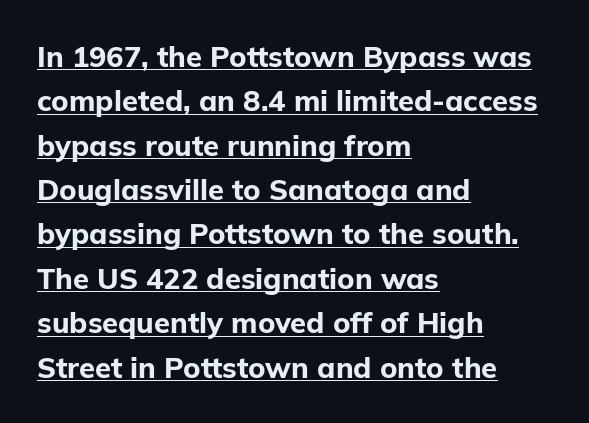
Q: Is the text bold? A: Yes.
Q: Is the text italic (slanted)? A: No, it is upright.
Q: Is the typeface a serif or a sans-serif typeface? A: Sans-serif.
Q: Is the text underlined? A: Yes.
Q: How is the paragraph aligned? A: Left-aligned.
Q: Is the spacing between letters normal or unusually wide? A: Normal.
Q: Is the spacing between lines tight, normal or loose? A: Normal.
Q: Width (condensed, normal, or wide)? A: Normal.
Q: Stroke contrast? A: Low.
Q: x-height? A: Medium.
Q: Monospaced? A: No.
